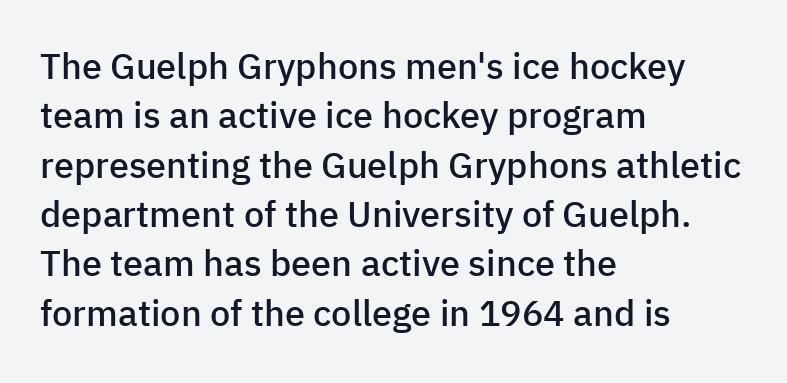
The vertical gap from one line to the next is medium. Is the type bold? Partly — it's a semibold, heavier than regular but not fully bold. Line starts are locked; line ends wander. Each letter keeps its own natural width here, so spacing adapts to shape.
